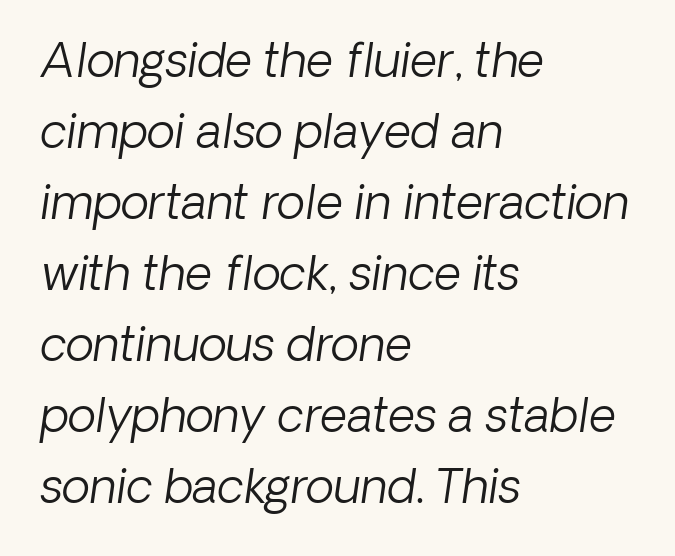
These lines stack with their left ends in a neat column. Has an underline been added? It has not. The strokes are not fattened; the text isn't bold. The rendering keeps characters at their native spacing. In terms of letterform style, serifs are entirely absent. This sample has the flowing, uneven cadence of proportional lettering.
